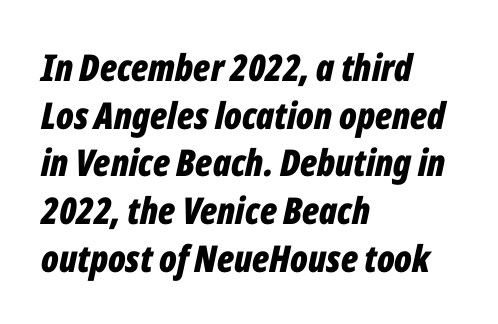
{"italic": "yes", "lean": "right", "slant_degrees": 12, "bold": "yes", "weight": "bold", "width": "condensed", "stroke_contrast": "low", "x_height": "medium", "monospaced": "no", "underline": "no", "align": "left", "line_spacing": "normal", "line_spacing_ratio": 1.29, "letter_spacing": "normal", "letter_spacing_em": 0.0, "glyph_px": 37}
